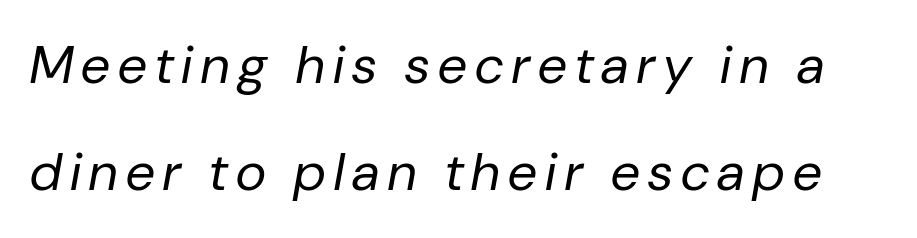
The image shows 53 px regular-weight type, italic (leaning right); set loose line spacing (2.02x), not underlined; low stroke contrast and a medium x-height.
